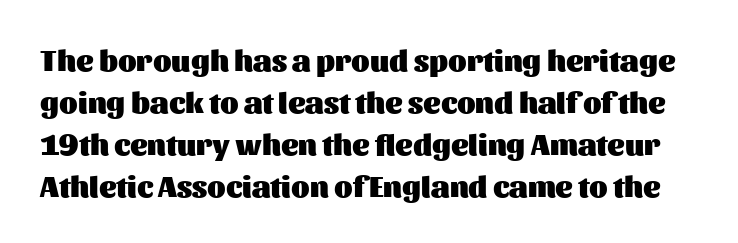
Examine the stroke ends and you'll find no serifs. You could not count columns in this text — the font is proportionally spaced. Vertically, the passage feels balanced, rows spaced as you'd expect. Tracking here is standard; glyphs follow each other at the usual distance. On the weight axis this lands at bold, roughly 700.
